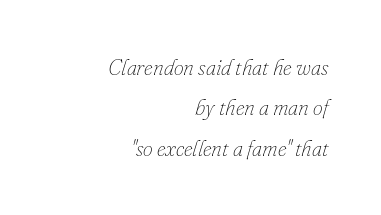
Q: Is the text bold? A: No.
Q: Is the text italic (slanted)? A: Yes, it leans right by about 16 degrees.
Q: Is the text underlined? A: No.
Q: How is the paragraph aligned? A: Right-aligned.
Q: Is the spacing between letters normal or unusually wide? A: Normal.
